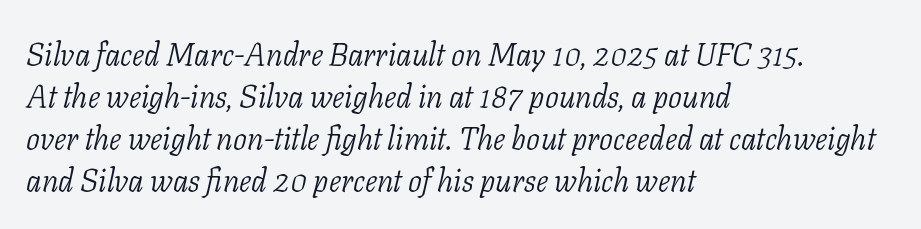
This rendering features lettering with no underline. Here the glyphs are tracked normally, forming tight word shapes. This is not heavy type; no bold has been used. The block of text has a typical density, with ordinary space between rows. The glyphs look as if they've been sheared to an angle. This rendering employs a face with finishing strokes, i.e., a serif.
